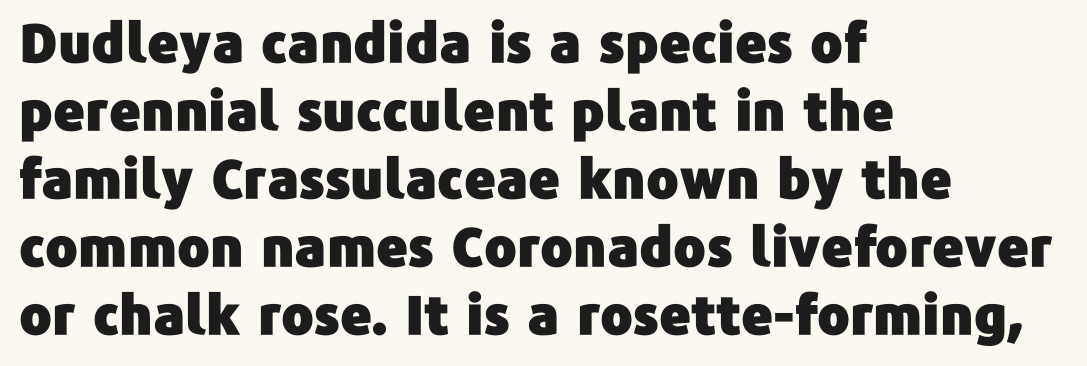
{"serif": "no", "italic": "no", "width": "normal", "stroke_contrast": "low", "x_height": "medium", "monospaced": "no", "underline": "no", "align": "left", "line_spacing": "normal", "line_spacing_ratio": 1.26, "letter_spacing": "normal", "letter_spacing_em": 0.0, "glyph_px": 54}
